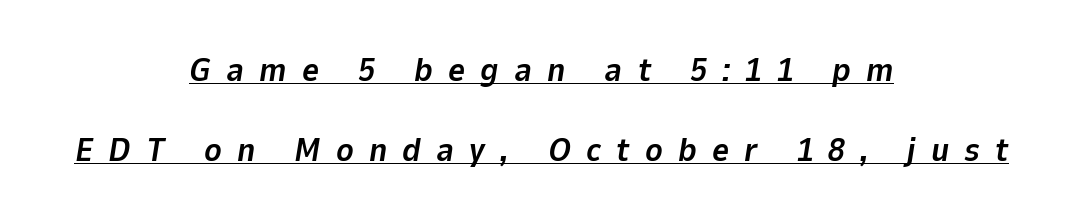
Q: Is the text bold? A: Yes.
Q: Is the text italic (slanted)? A: Yes, it leans right by about 9 degrees.
Q: Is the text underlined? A: Yes.
Q: How is the paragraph aligned? A: Centered.
Q: Is the spacing between letters normal or unusually wide? A: Unusually wide.
Q: Is the spacing between lines tight, normal or loose? A: Loose.
Q: Width (condensed, normal, or wide)? A: Normal.
Q: Stroke contrast? A: Low.
Q: x-height? A: Medium.
Q: Monospaced? A: No.
